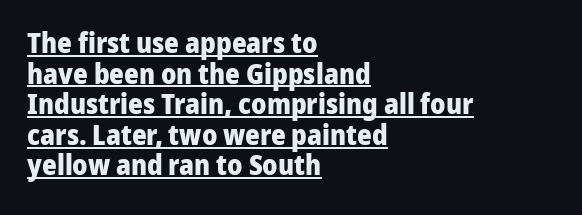
Notice how a bar underscores the lettering throughout. What weight is shown? A full bold with thick strokes. Notice how the stems are strictly vertical — no italics here. Default kerning and tracking; the words read as compact shapes. Whoever set this chose condensed vertical rhythm over breathing room.
